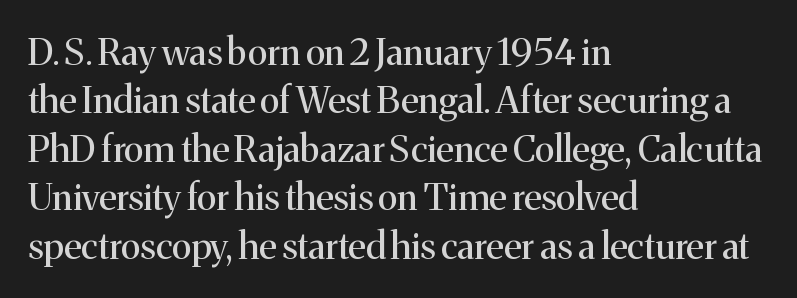
The image shows 37 px regular-weight serif type, upright; set left-aligned, normal line spacing (1.31x), normal letter spacing, not underlined; medium stroke contrast and a medium x-height.
